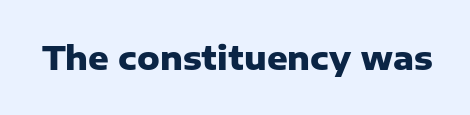
Q: Is the text bold? A: Yes.
Q: Is the text italic (slanted)? A: No, it is upright.
Q: Is the typeface a serif or a sans-serif typeface? A: Sans-serif.
Q: Is the text underlined? A: No.
Q: Is the spacing between letters normal or unusually wide? A: Normal.
Q: Width (condensed, normal, or wide)? A: Normal.
Q: Stroke contrast? A: Low.
Q: x-height? A: Medium.
Q: Monospaced? A: No.
